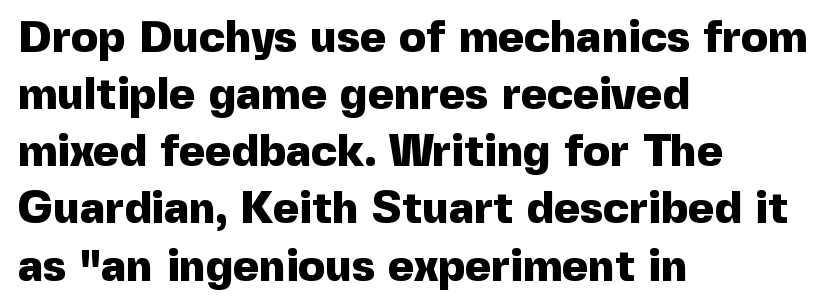
The image shows 45 px heavy sans-serif type, upright; set left-aligned, normal line spacing (1.27x), normal letter spacing, not underlined; a medium x-height.
